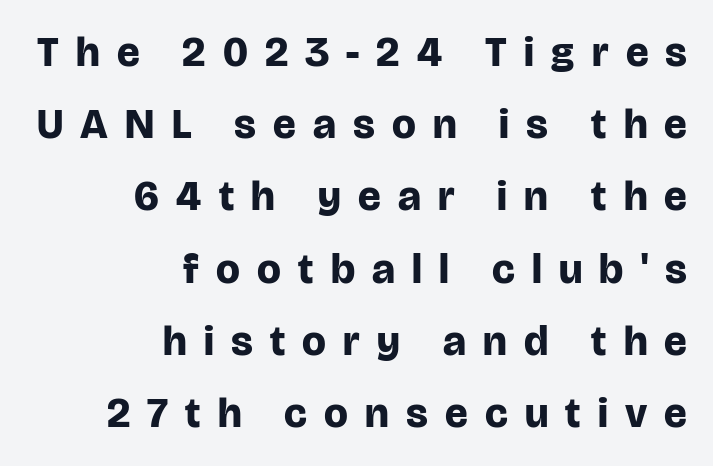
Vertical strokes here are truly vertical. Is this a sans? Yes — the strokes have no serifs. You could not count columns in this text — the font is proportionally spaced. All the whitespace from short lines collects on the left. Just letters on the line, the space beneath them empty.
